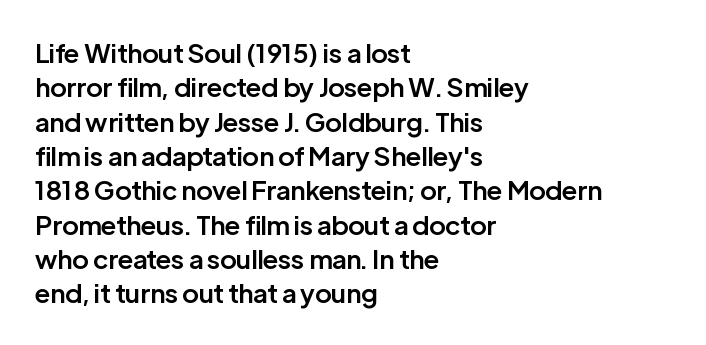
Where is the straight margin? On the left. Short note: letters normally spaced. Lines of text with bare space underneath. On the weight axis this lands at semibold, roughly 600. The passage shown stacks its lines at a standard gap.
